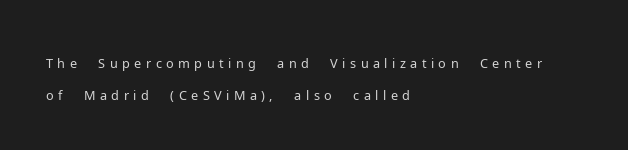
Just letters on the line, the space beneath them empty. Posture: vertical. One glance says typical: line gaps are just what's usual. Leftover space on each line is placed entirely after the last word.
